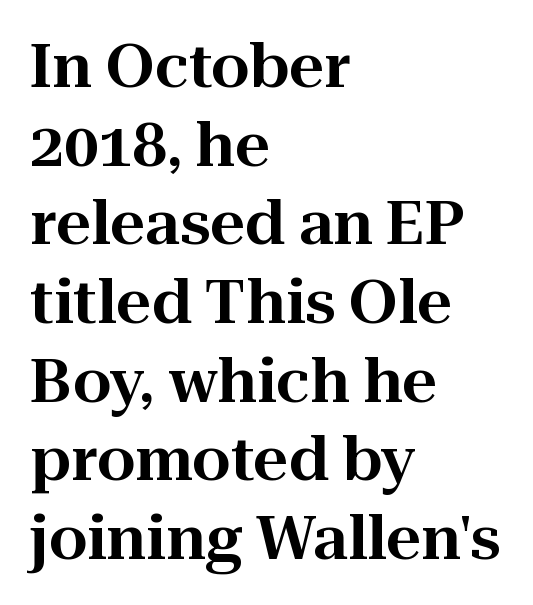
The text was rendered using a seriffed face with decorative stroke endings. Designer's note — italics off, roman on. The space directly below the letters is spotless. These lines sit exactly where default settings would place them.
